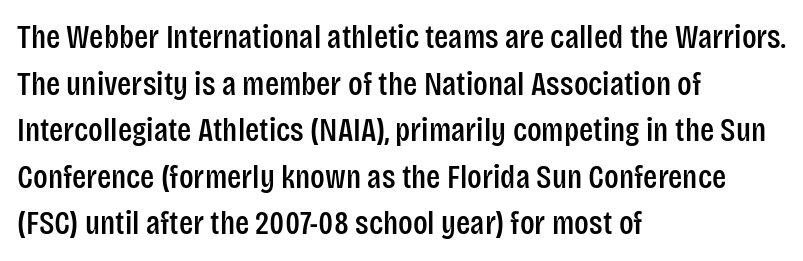
The image shows 33 px condensed sans-serif type, upright; set left-aligned, normal line spacing (1.41x), normal letter spacing, not underlined; low stroke contrast and a large x-height.
